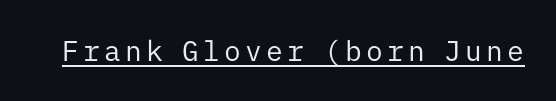
Each line of the rendering has a horizontal stroke beneath the glyphs. The face used here is monospaced, like something from a code editor. This is not heavy type; no bold has been used. Tall strokes in this sample are plumb rather than angled. Regarding serifs, this sample does without them.
